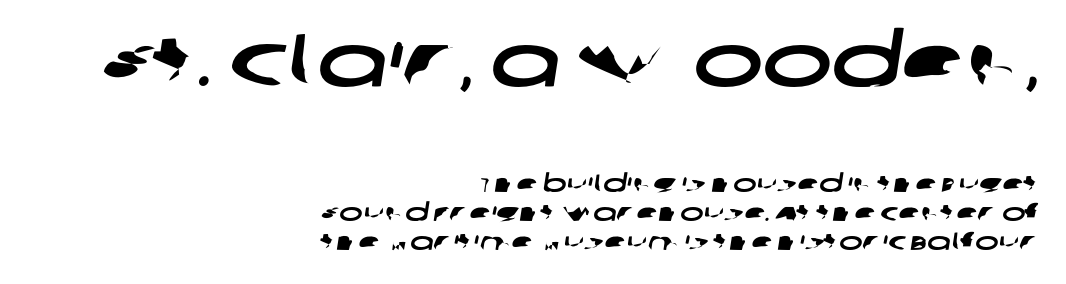
The image shows 74 px wide sans-serif type; set right-aligned, tight line spacing (1.15x), normal letter spacing, not underlined; the first (top) block is 2.96x larger; low stroke contrast and a large x-height.
